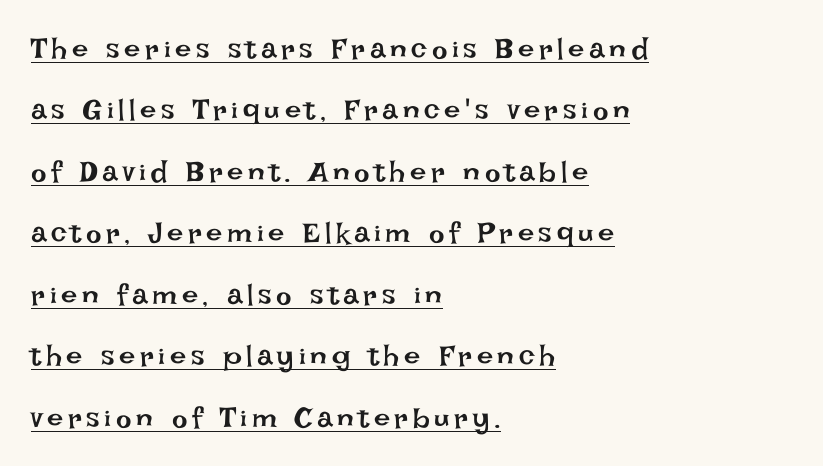
{"italic": "no", "bold": "no", "weight": "regular", "width": "normal", "stroke_contrast": "low", "x_height": "large", "monospaced": "no", "underline": "yes", "align": "left", "line_spacing": "loose", "line_spacing_ratio": 2.12, "glyph_px": 29}
